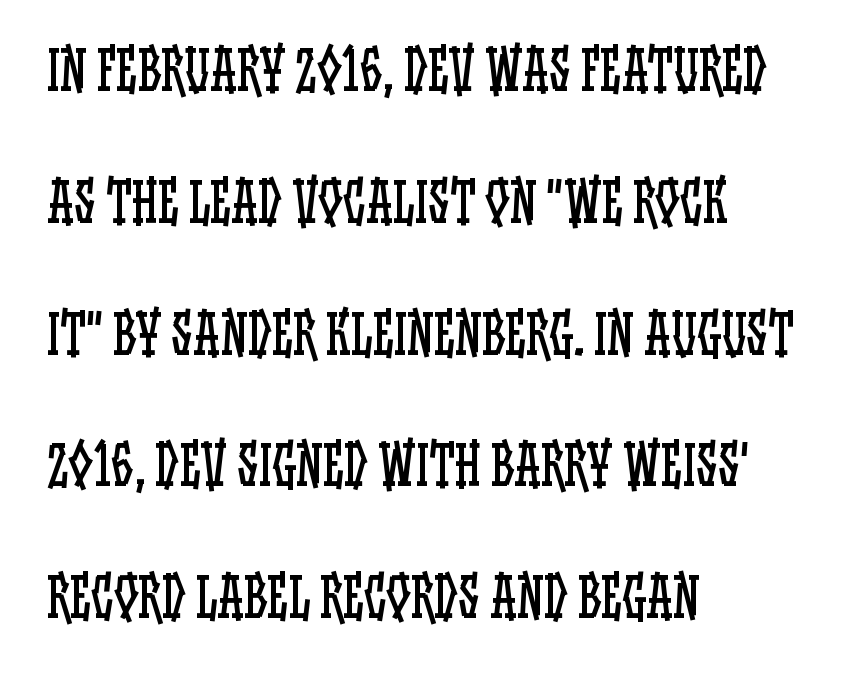
Anything drawn beneath the words? Only blank space. Leftover space on each line is placed entirely after the last word. This sample trades compactness for vertical openness between lines. The passage shown is not bold in any degree.
